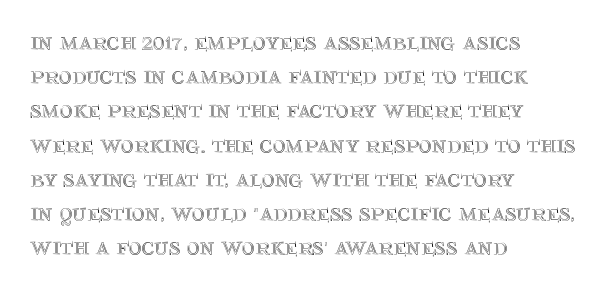
The lettering holds an erect, upright posture throughout. Nobody drew a line under any word here. This rendering uses left alignment, leaving the right contour irregular. Each new line begins a customary step beneath the previous one. Students, note that the glyphs here touch the page at normal intervals.
